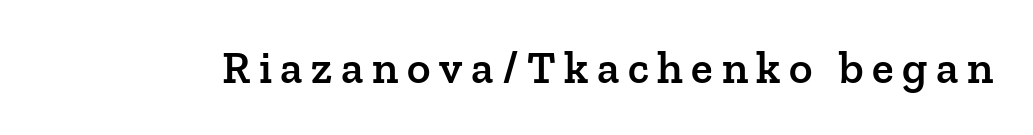
Q: Is the text bold? A: Semi-bold.
Q: Is the text italic (slanted)? A: No, it is upright.
Q: Is the typeface a serif or a sans-serif typeface? A: Serif.
Q: Is the text underlined? A: No.
Q: Width (condensed, normal, or wide)? A: Normal.
Q: Stroke contrast? A: Low.
Q: x-height? A: Medium.
Q: Monospaced? A: No.
